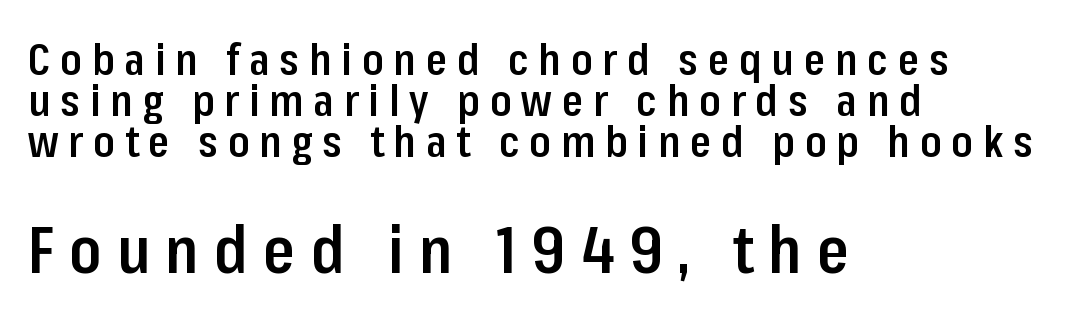
The characters display no serif detailing; their extremities are plain. Someone cranked the tracking dial way up on this one. Cramped leading. Type size steps up from the first block to the second.
